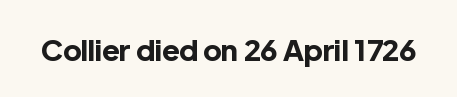
Q: Is the text bold? A: Yes.
Q: Is the text italic (slanted)? A: No, it is upright.
Q: Is the typeface a serif or a sans-serif typeface? A: Sans-serif.
Q: Is the text underlined? A: No.
Q: Is the spacing between letters normal or unusually wide? A: Normal.
Q: Width (condensed, normal, or wide)? A: Normal.
Q: x-height? A: Medium.
Q: Monospaced? A: No.
